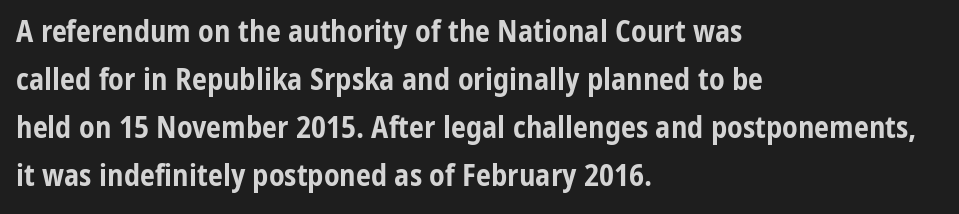
You could call the tracking neutral — neither tight nor loose. Bold? Absolutely — the strokes are thick and heavy. The words here are not underlined. Horizontal alignment here is leftward, the default for most running prose. The type family on display is of the sans-serif kind.
